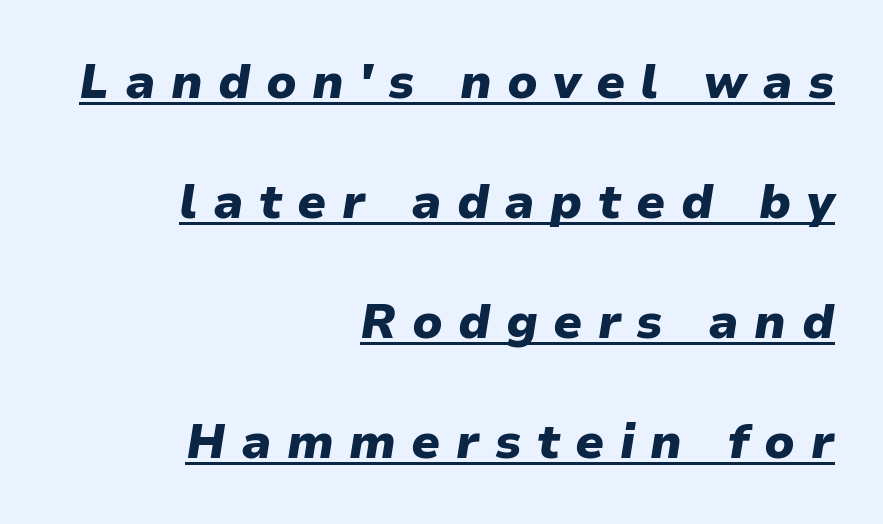
{"italic": "yes", "lean": "right", "slant_degrees": 9, "bold": "yes", "weight": "heavy", "width": "normal", "stroke_contrast": "low", "x_height": "medium", "monospaced": "no", "underline": "yes", "align": "right", "line_spacing": "loose", "line_spacing_ratio": 2.5, "letter_spacing": "wide", "letter_spacing_em": 0.32, "glyph_px": 48}
